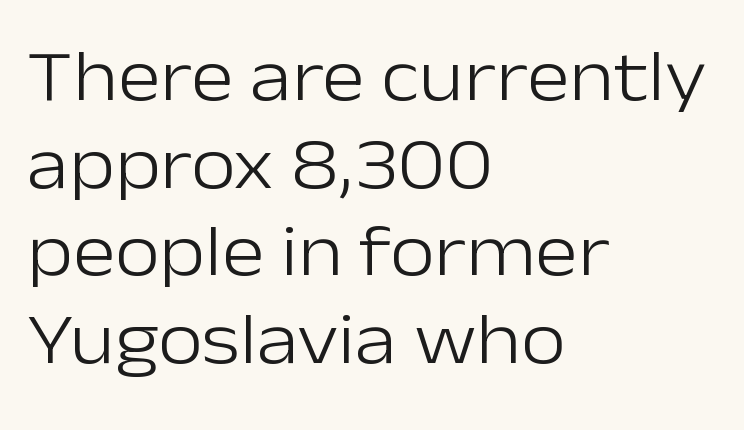
Q: Is the text bold? A: No.
Q: Is the text italic (slanted)? A: No, it is upright.
Q: Is the typeface a serif or a sans-serif typeface? A: Sans-serif.
Q: Is the text underlined? A: No.
Q: How is the paragraph aligned? A: Left-aligned.
Q: Is the spacing between letters normal or unusually wide? A: Normal.
Q: Width (condensed, normal, or wide)? A: Normal.
Q: Stroke contrast? A: Low.
Q: x-height? A: Medium.
Q: Monospaced? A: No.
